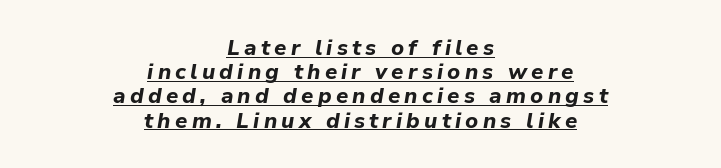
{"italic": "yes", "lean": "right", "slant_degrees": 9, "bold": "yes", "underline": "yes", "align": "center", "line_spacing": "tight", "line_spacing_ratio": 1.1, "glyph_px": 22}
